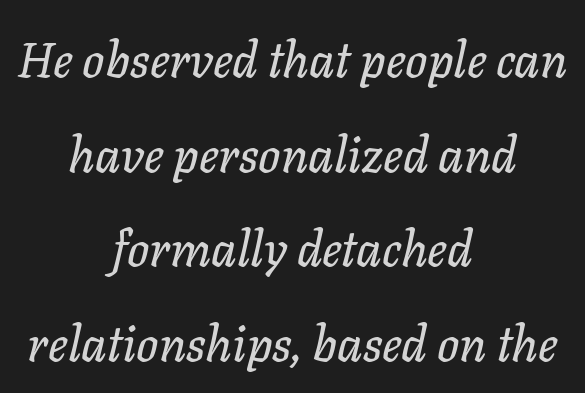
{"italic": "yes", "lean": "right", "slant_degrees": 11, "width": "normal", "stroke_contrast": "low", "x_height": "medium", "monospaced": "no", "underline": "no", "align": "center", "line_spacing": "loose", "line_spacing_ratio": 1.93, "letter_spacing": "normal", "letter_spacing_em": 0.0, "glyph_px": 49}
